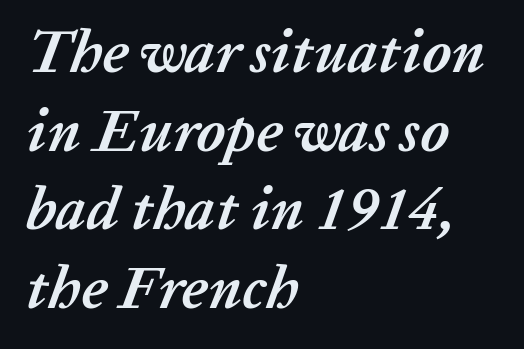
{"italic": "yes", "lean": "right", "slant_degrees": 20, "bold": "yes", "weight": "semibold", "width": "normal", "stroke_contrast": "low", "x_height": "medium", "monospaced": "no", "underline": "no", "align": "left", "line_spacing": "normal", "line_spacing_ratio": 1.31, "letter_spacing": "normal", "letter_spacing_em": 0.0, "glyph_px": 60}
